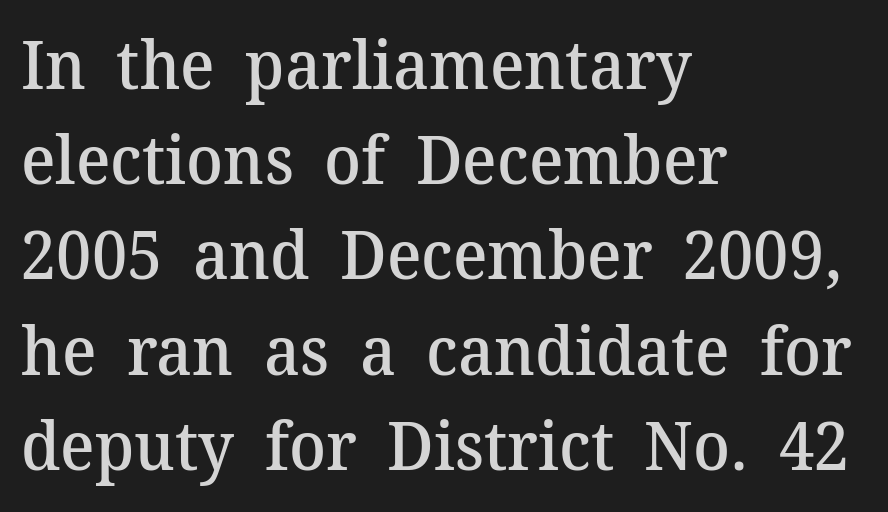
A bare baseline throughout the passage. The letters stand straight up with perfectly vertical stems. Evenly set lines give the paragraph a standard silhouette. Is this a fixed-width face? No — the glyphs have proportional, varying widths. This sample uses plain, unmodified letter spacing.
